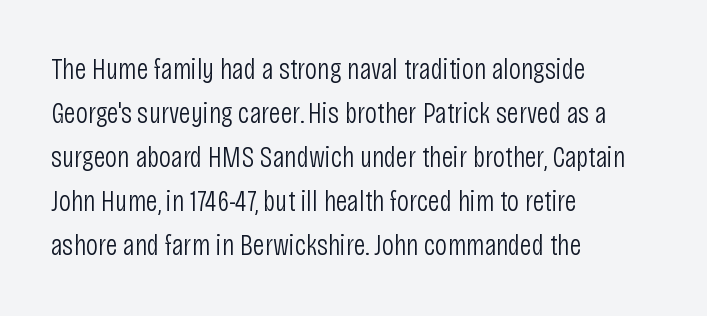
The characters are drawn with everyday or finer stroke widths. Visually the block forms a straight wall on the left and a jagged coastline on the right. Character widths vary here, with narrow letters taking less room than wide ones. Students, observe: this is what conventionally led text looks like. It's the straight-up-and-down kind of type.
